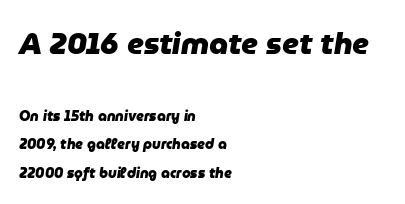
Q: Is the text bold? A: Yes.
Q: Is the text italic (slanted)? A: Yes, it leans right by about 9 degrees.
Q: Is the text underlined? A: No.
Q: How is the paragraph aligned? A: Left-aligned.
Q: Is the spacing between letters normal or unusually wide? A: Normal.
Q: Is the spacing between lines tight, normal or loose? A: Loose.
Q: Which block of text is set in a larger size, the first (top) or the second (bottom)? A: The first (top) one.
Q: Width (condensed, normal, or wide)? A: Normal.
Q: Stroke contrast? A: Low.
Q: x-height? A: Medium.
Q: Monospaced? A: No.
